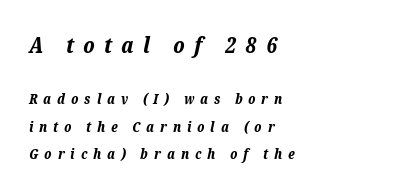
Type size steps down from the first block to the second. Each word looks stretched out because of the extra space between its letters. Plain, unruled lines of type. Baseline-to-baseline distance is far greater than the letter height.
